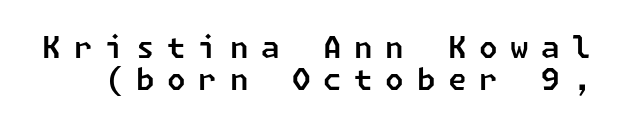
This sample trades vertical openness for compactness between lines. Substantial extra tracking has been applied to these lines. Any mark beneath the type? The region is blank. Grotesque or geometric, the face here clearly has no serifs.
